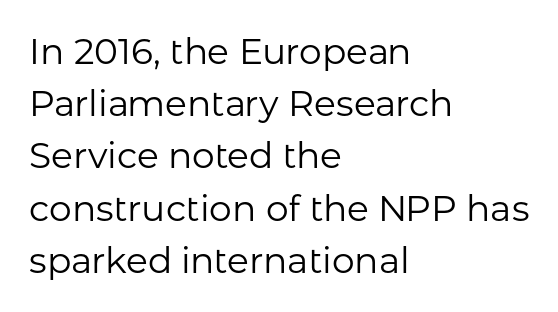
{"serif": "no", "italic": "no", "bold": "no", "weight": "regular", "width": "normal", "stroke_contrast": "low", "x_height": "medium", "monospaced": "no", "underline": "no", "align": "left", "line_spacing": "normal", "line_spacing_ratio": 1.45, "letter_spacing": "normal", "letter_spacing_em": 0.0, "glyph_px": 36}
